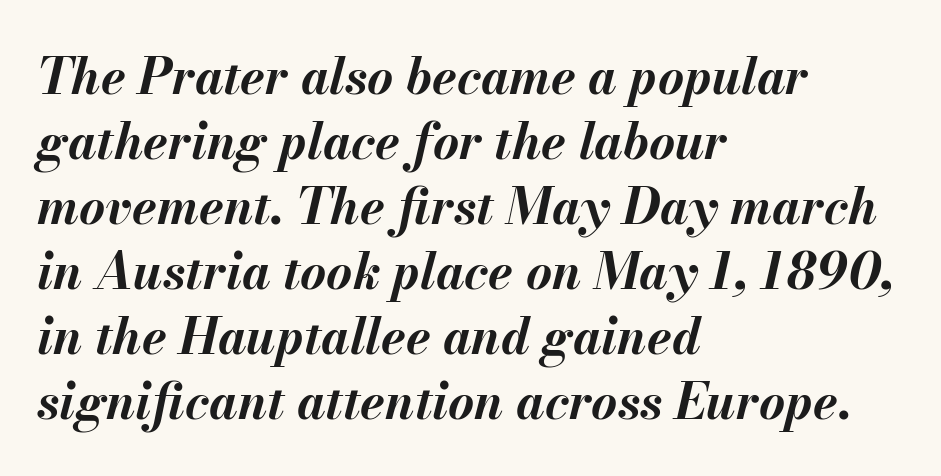
The image shows 50 px bold type, italic (leaning right); set left-aligned, normal line spacing (1.3x), normal letter spacing, not underlined; medium stroke contrast and a small x-height.
